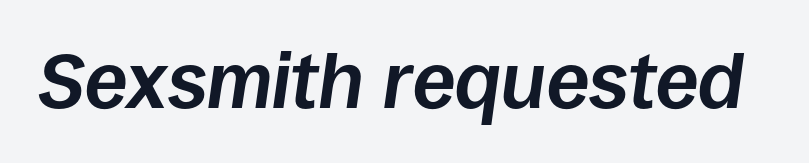
Short note: letters normally spaced. You could not count columns in this text — the font is proportionally spaced. Descender tails drop into unmarked territory. A dark, heavy texture on the line: the type is bold. Characters are canted at an angle relative to the baseline's perpendicular.
